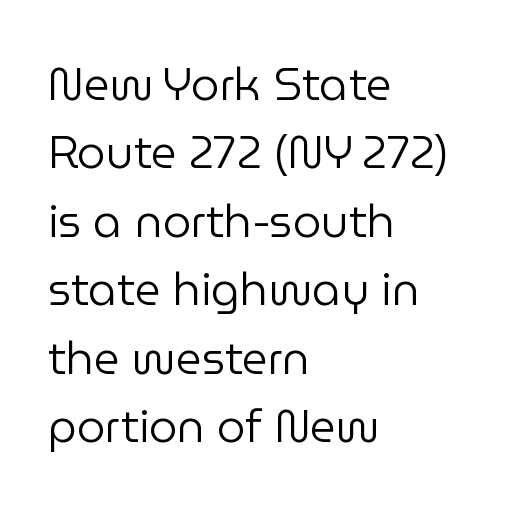
Q: Is the text bold? A: No.
Q: Is the text italic (slanted)? A: No, it is upright.
Q: Is the typeface a serif or a sans-serif typeface? A: Sans-serif.
Q: Is the text underlined? A: No.
Q: How is the paragraph aligned? A: Left-aligned.
Q: Is the spacing between letters normal or unusually wide? A: Normal.
Q: Is the spacing between lines tight, normal or loose? A: Normal.
Q: Width (condensed, normal, or wide)? A: Normal.
Q: Stroke contrast? A: Low.
Q: x-height? A: Medium.
Q: Monospaced? A: No.
